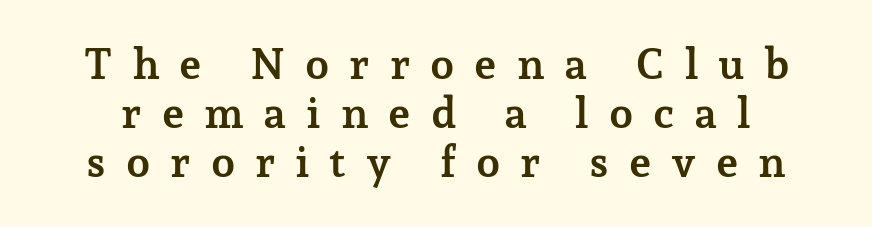
{"serif": "yes", "italic": "no", "bold": "yes", "weight": "semibold", "width": "normal", "stroke_contrast": "low", "x_height": "medium", "monospaced": "no", "underline": "no", "line_spacing": "tight", "line_spacing_ratio": 1.14, "letter_spacing": "wide", "letter_spacing_em": 0.46, "glyph_px": 43}
